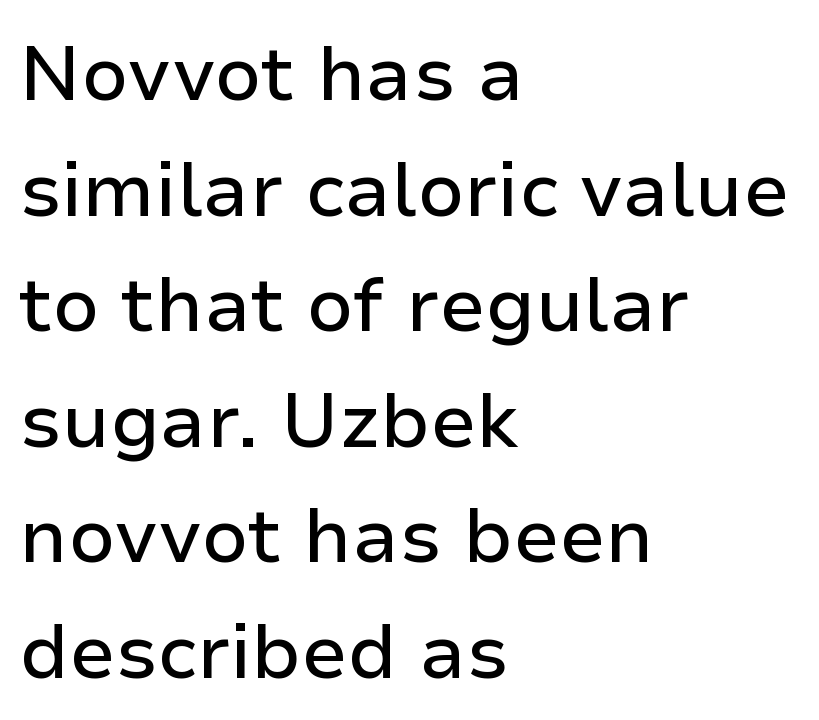
The area under the type is left untouched. The face used here is proportionally spaced, like ordinary book or web type. In CSS terms this would be text-align: left. You can tell it's not italic because the verticals are truly vertical.
